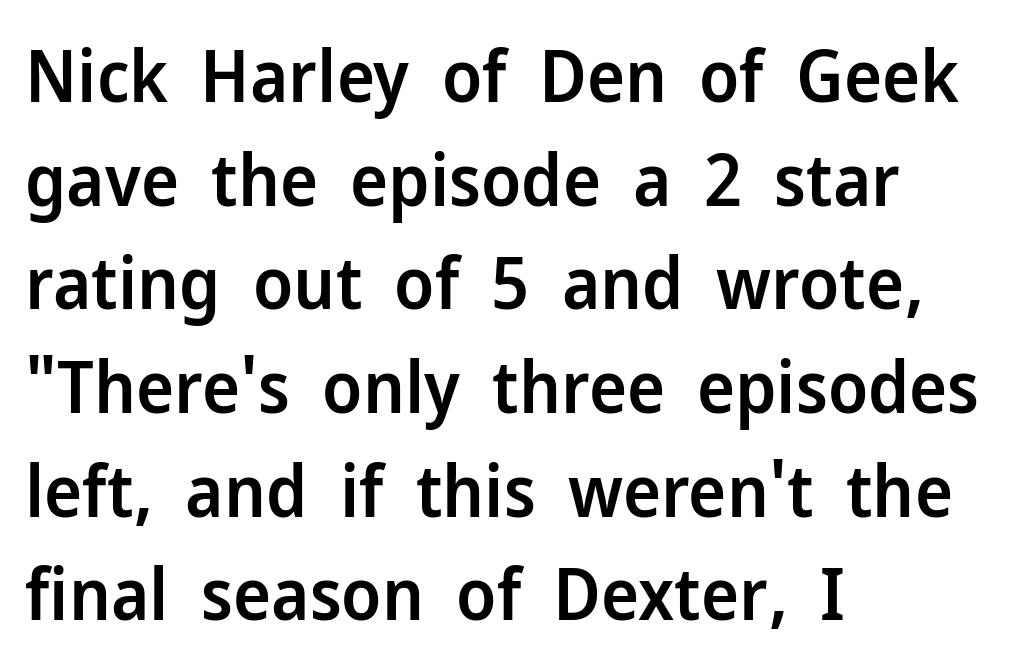
{"serif": "no", "italic": "no", "bold": "semi", "weight": "semibold", "width": "normal", "stroke_contrast": "low", "x_height": "medium", "monospaced": "no", "underline": "no", "align": "left", "line_spacing": "normal", "line_spacing_ratio": 1.44, "letter_spacing": "normal", "letter_spacing_em": 0.0, "glyph_px": 72}
